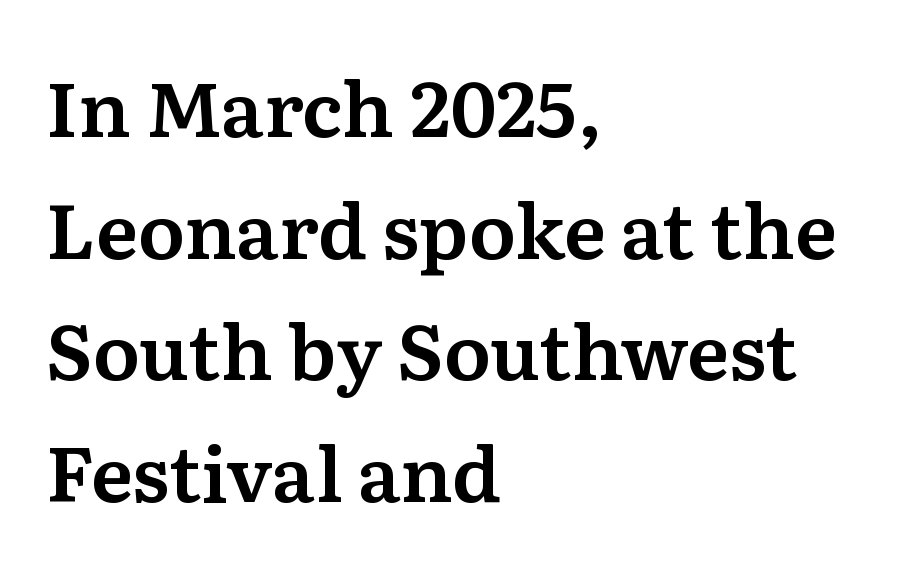
The image shows 77 px serif type, upright; set left-aligned, normal line spacing (1.58x), normal letter spacing, not underlined; medium stroke contrast and a medium x-height.
